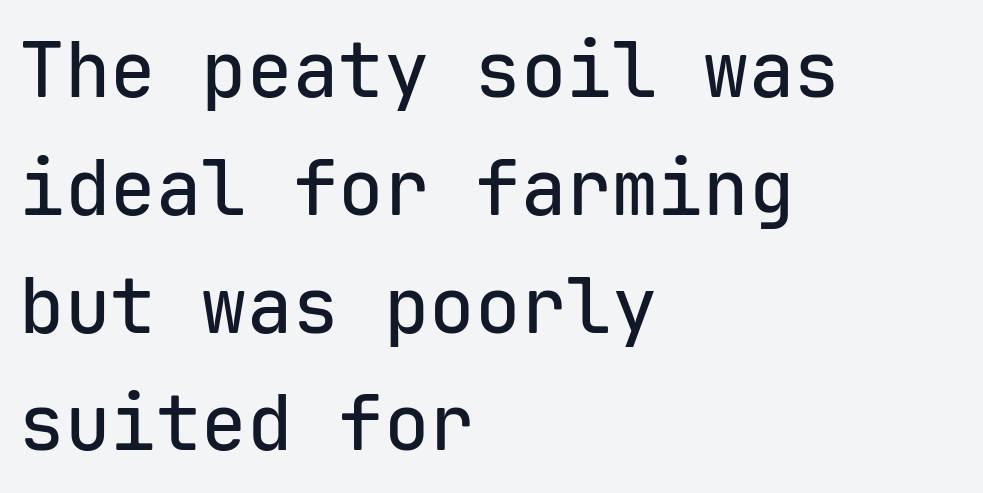
{"serif": "no", "italic": "no", "width": "normal", "stroke_contrast": "low", "x_height": "medium", "monospaced": "yes", "underline": "no", "align": "left", "line_spacing": "normal", "line_spacing_ratio": 1.55, "letter_spacing": "normal", "letter_spacing_em": 0.0, "glyph_px": 76}
